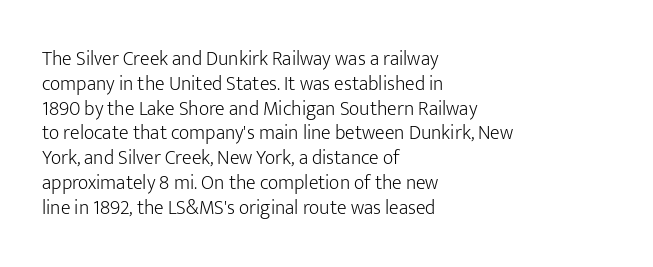
Each stroke keeps to a modest, everyday thickness or less. The type is set solid horizontally, with unmodified tracking. Italic: no, the glyphs are upright roman. In CSS terms this would be text-align: left.
